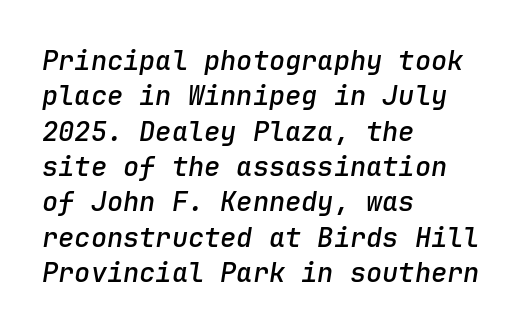
Honestly, the row spacing looks completely unremarkable. Between one letter and the next there's only the usual sliver of space. An italicized treatment has been applied to the whole sample. Underlining? Definitely not there.
